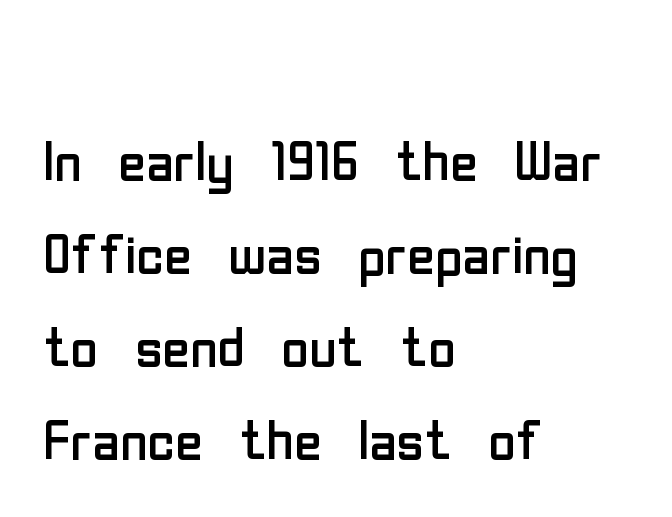
Q: Is the text bold? A: No.
Q: Is the text italic (slanted)? A: No, it is upright.
Q: Is the typeface a serif or a sans-serif typeface? A: Sans-serif.
Q: Is the text underlined? A: No.
Q: How is the paragraph aligned? A: Left-aligned.
Q: Is the spacing between letters normal or unusually wide? A: Normal.
Q: Width (condensed, normal, or wide)? A: Condensed.
Q: Stroke contrast? A: Low.
Q: x-height? A: Medium.
Q: Monospaced? A: No.
